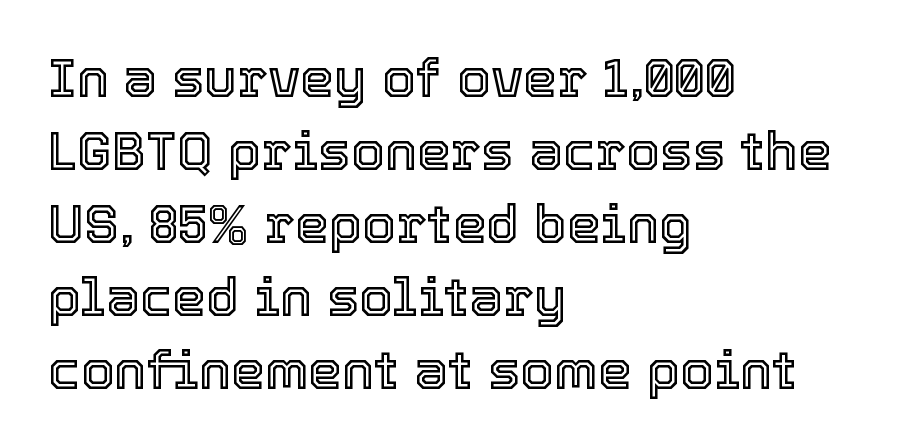
The image shows 54 px text type, upright; set left-aligned, normal line spacing (1.35x), normal letter spacing, not underlined; a medium x-height.
